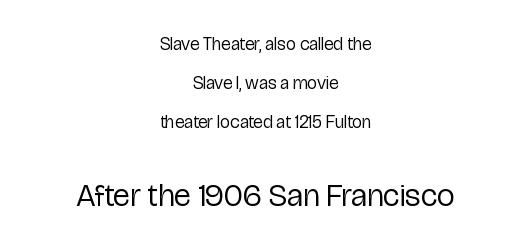
Q: Is the text bold? A: No.
Q: Is the text italic (slanted)? A: No, it is upright.
Q: Is the typeface a serif or a sans-serif typeface? A: Sans-serif.
Q: Is the text underlined? A: No.
Q: How is the paragraph aligned? A: Centered.
Q: Is the spacing between letters normal or unusually wide? A: Normal.
Q: Is the spacing between lines tight, normal or loose? A: Loose.
Q: Which block of text is set in a larger size, the first (top) or the second (bottom)? A: The second (bottom) one.
Q: Width (condensed, normal, or wide)? A: Condensed.
Q: Stroke contrast? A: Low.
Q: x-height? A: Medium.
Q: Monospaced? A: No.
